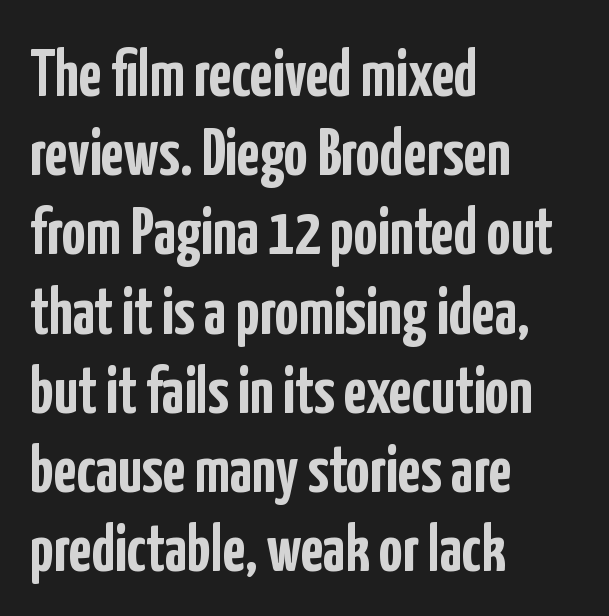
{"serif": "no", "italic": "no", "bold": "yes", "weight": "semibold", "width": "condensed", "stroke_contrast": "low", "x_height": "medium", "monospaced": "no", "underline": "no", "align": "left", "line_spacing_ratio": 1.2, "letter_spacing": "normal", "letter_spacing_em": 0.0, "glyph_px": 66}
